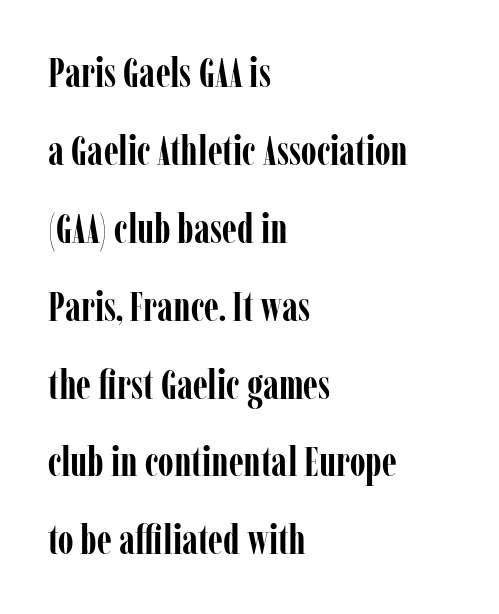
Look at the bottom of the vertical strokes: they flare into serifs here. In CSS terms this would be text-align: left. How are the letters spaced? Ordinarily, with no added tracking. A typesetter would call this proportional, since set widths differ per character. Regarding leading, the lines here are spaced well apart. Clear beneath every line of the passage.
